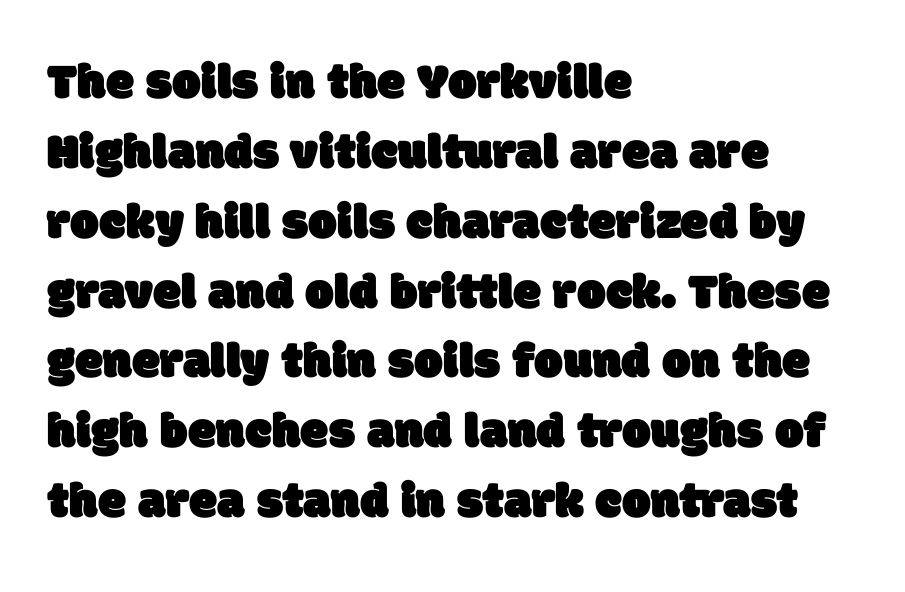
The image shows 51 px sans-serif type; set left-aligned, normal line spacing (1.37x), normal letter spacing, not underlined; low stroke contrast and a large x-height.
